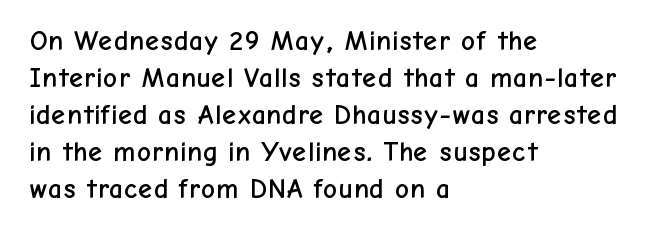
Q: Is the text italic (slanted)? A: No, it is upright.
Q: Is the typeface a serif or a sans-serif typeface? A: Sans-serif.
Q: Is the text underlined? A: No.
Q: How is the paragraph aligned? A: Left-aligned.
Q: Is the spacing between letters normal or unusually wide? A: Normal.
Q: Is the spacing between lines tight, normal or loose? A: Normal.
Q: Width (condensed, normal, or wide)? A: Normal.
Q: Stroke contrast? A: Low.
Q: x-height? A: Medium.
Q: Monospaced? A: No.
